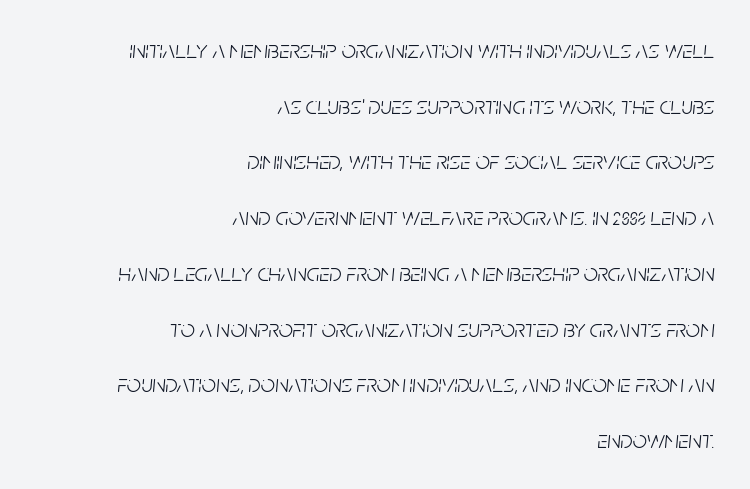
{"italic": "yes", "lean": "right", "slant_degrees": 5, "bold": "no", "underline": "no", "align": "right", "line_spacing": "loose", "line_spacing_ratio": 2.23, "letter_spacing": "normal", "letter_spacing_em": 0.0, "glyph_px": 25}
